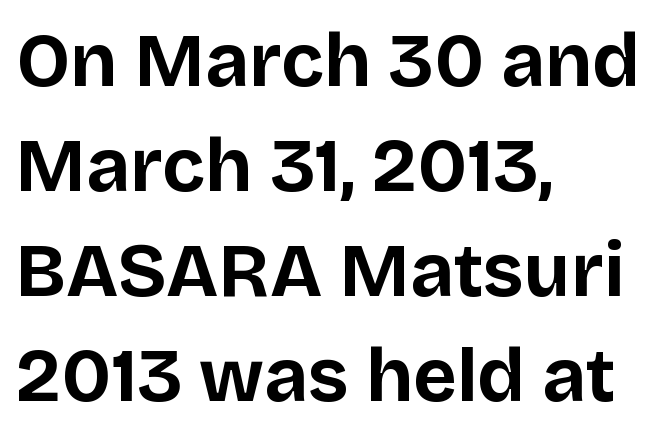
Students, this is bold: see how much ink each stroke carries. The vertical gap from one line to the next is medium. Descenders are the only things crossing below the line. It's the straight-up-and-down kind of type. You could call the tracking neutral — neither tight nor loose. Compared with a centered layout, this one pins lines to the left instead.
